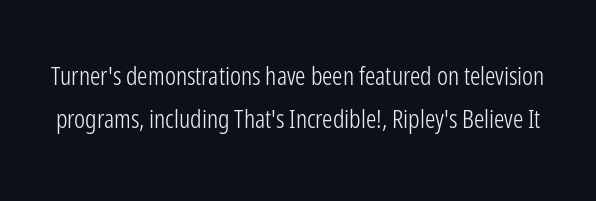
{"italic": "no", "bold": "no", "underline": "no", "line_spacing": "normal", "line_spacing_ratio": 1.65, "letter_spacing": "normal", "letter_spacing_em": 0.0, "glyph_px": 26}
